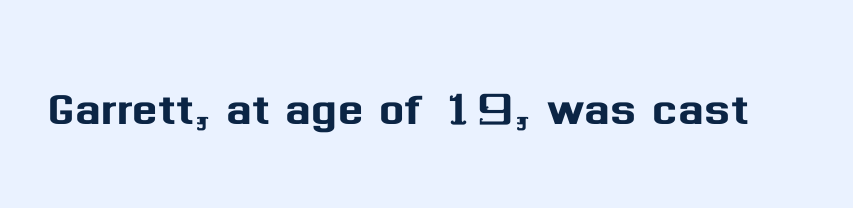
The image shows 60 px sans-serif type, upright; set normal letter spacing, not underlined; medium stroke contrast and a medium x-height.
